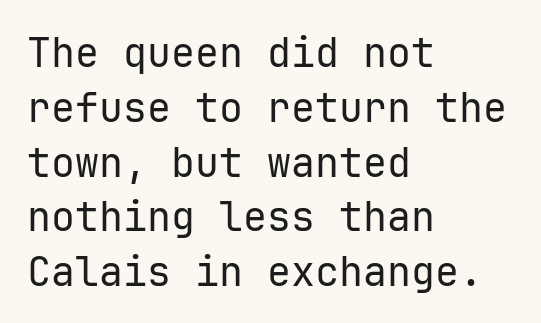
{"serif": "no", "italic": "no", "bold": "no", "weight": "regular", "width": "normal", "stroke_contrast": "low", "x_height": "medium", "monospaced": "yes", "underline": "no", "align": "left", "line_spacing": "normal", "line_spacing_ratio": 1.37, "letter_spacing": "normal", "letter_spacing_em": 0.0, "glyph_px": 40}
